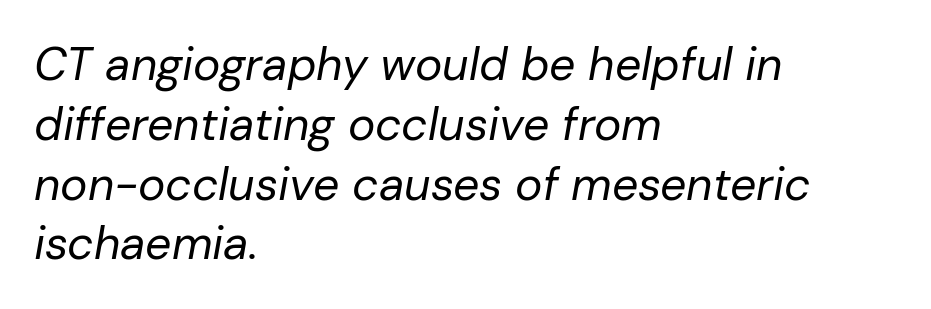
{"italic": "yes", "lean": "right", "slant_degrees": 10, "bold": "no", "weight": "regular", "width": "normal", "stroke_contrast": "low", "x_height": "medium", "monospaced": "no", "underline": "no", "align": "left", "line_spacing": "normal", "line_spacing_ratio": 1.3, "letter_spacing": "normal", "letter_spacing_em": 0.0, "glyph_px": 46}
